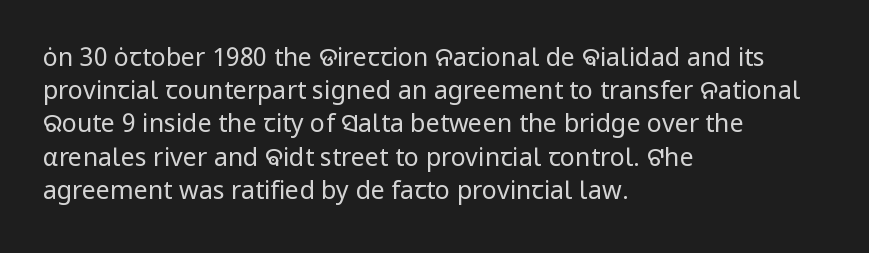
The image shows 25 px text type, upright; set left-aligned, normal line spacing (1.33x), normal letter spacing, not underlined.
